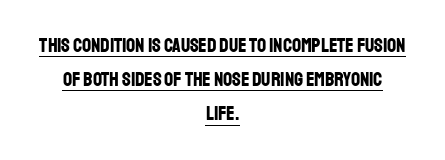
{"italic": "no", "bold": "yes", "underline": "yes", "align": "center", "line_spacing_ratio": 1.71, "letter_spacing": "normal", "letter_spacing_em": 0.0, "glyph_px": 20}
